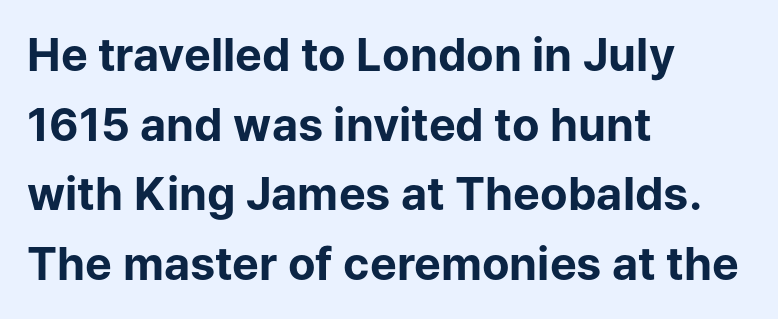
{"serif": "no", "italic": "no", "bold": "yes", "weight": "bold", "width": "normal", "stroke_contrast": "low", "x_height": "medium", "monospaced": "no", "underline": "no", "align": "left", "line_spacing": "normal", "line_spacing_ratio": 1.55, "letter_spacing": "normal", "letter_spacing_em": 0.0, "glyph_px": 45}
